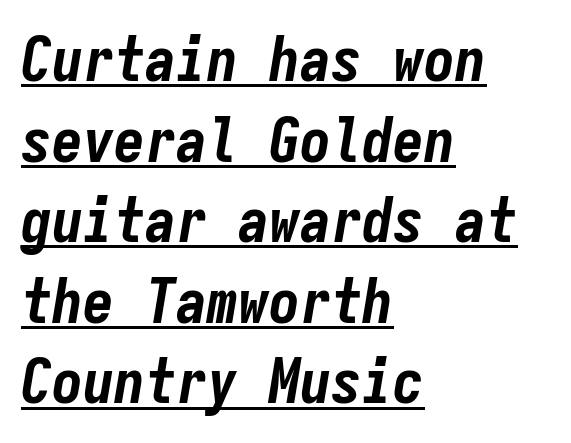
This rendering leaves character spacing at its baseline value. Looking at the ascenders, they clearly lean. The typesetter chose a ragged-right arrangement here. Is this a fixed-width face? Yes — each glyph sits in an identical cell. Regarding leading, the lines here are spaced in the standard way.
